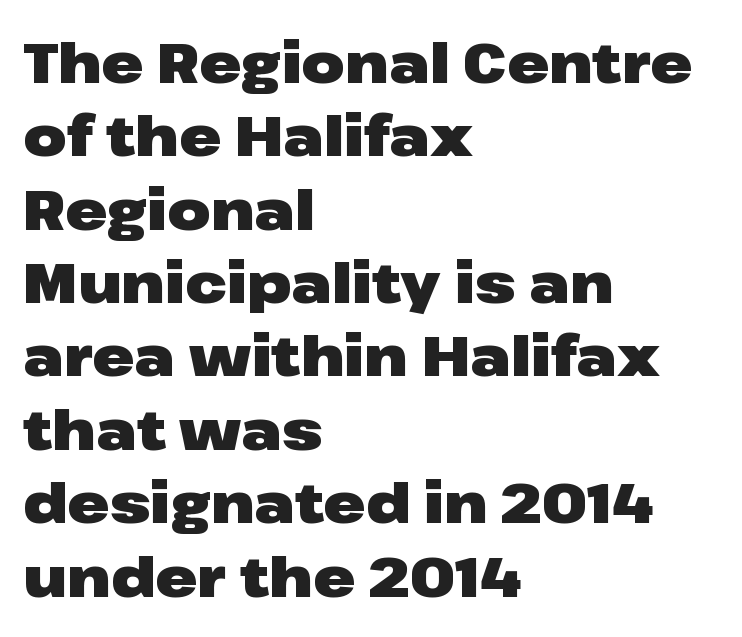
There is no visible air inserted between adjacent glyphs. The gap between lines stays unmarked. Each letter's strokes conclude bluntly, with no projecting serifs. This sample uses an upright cut, with every glyph sitting square on the baseline. Every row of glyphs begins at an identical x-position on the left.
